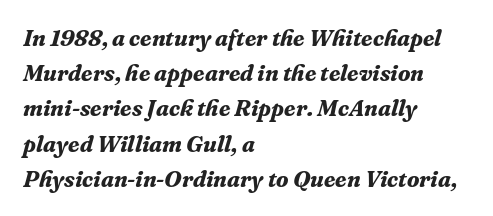
Q: Is the text bold? A: Yes.
Q: Is the text italic (slanted)? A: Yes, it leans right by about 16 degrees.
Q: Is the text underlined? A: No.
Q: How is the paragraph aligned? A: Left-aligned.
Q: Is the spacing between letters normal or unusually wide? A: Normal.
Q: Is the spacing between lines tight, normal or loose? A: Normal.
